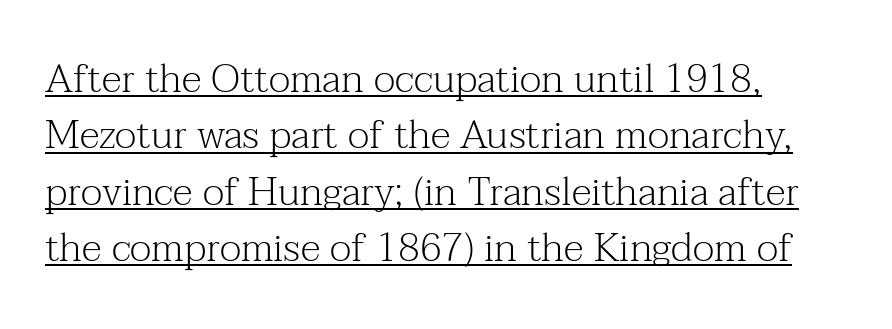
The image shows 40 px light serif type, upright; set left-aligned, normal line spacing (1.41x), normal letter spacing, underlined; medium stroke contrast and a medium x-height.
